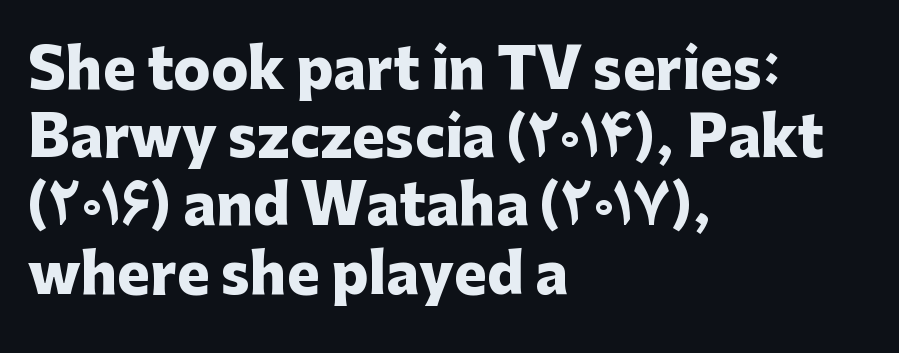
{"serif": "no", "italic": "no", "bold": "yes", "weight": "heavy", "width": "normal", "stroke_contrast": "low", "x_height": "medium", "monospaced": "no", "underline": "no", "align": "left", "line_spacing_ratio": 1.24, "letter_spacing": "normal", "letter_spacing_em": 0.0, "glyph_px": 55}
